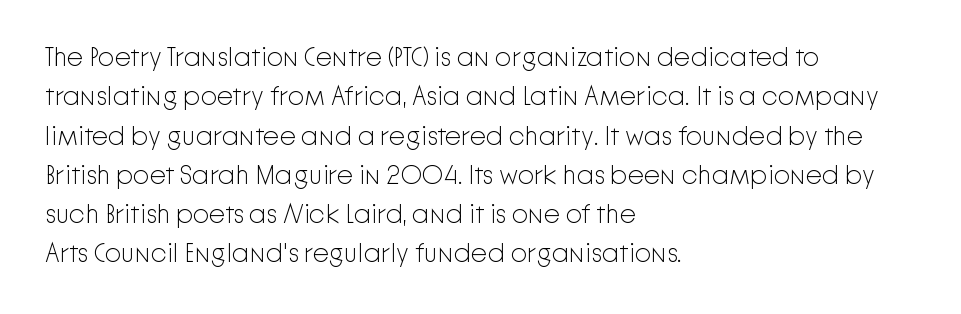
A typesetter would mark this as roman, not italic. Does the leading feel generous? No, just average. The typesetter chose a ragged-right arrangement here. The gaps between neighbouring characters are ordinary and unremarkable. Is this a heavy cut? Hardly; it is regular or lighter. The space directly below the letters is spotless.
